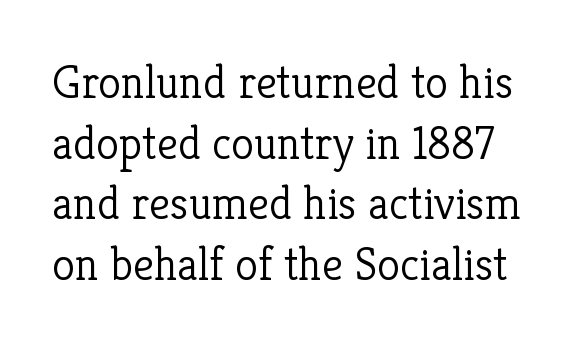
{"serif": "yes", "italic": "no", "bold": "no", "weight": "light", "width": "normal", "stroke_contrast": "low", "x_height": "medium", "monospaced": "no", "underline": "no", "line_spacing": "normal", "line_spacing_ratio": 1.29, "letter_spacing": "normal", "letter_spacing_em": 0.0, "glyph_px": 47}
